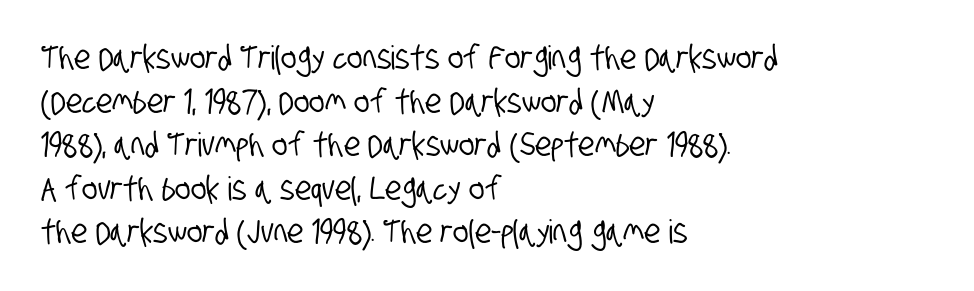
Q: Is the typeface a serif or a sans-serif typeface? A: Sans-serif.
Q: Is the text underlined? A: No.
Q: How is the paragraph aligned? A: Left-aligned.
Q: Is the spacing between letters normal or unusually wide? A: Normal.
Q: Is the spacing between lines tight, normal or loose? A: Normal.
Q: Width (condensed, normal, or wide)? A: Condensed.
Q: Stroke contrast? A: Low.
Q: x-height? A: Large.
Q: Monospaced? A: No.
